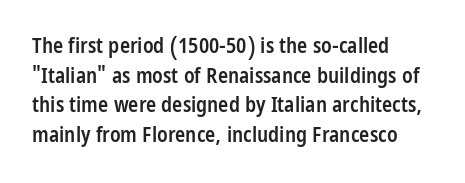
If you measured baseline to baseline, you'd find a middling distance. No italicization has been applied; the sample stays upright. If you drew a ruler down the left edge, every line would touch it. Has an underline been added? It has not. Semibold letterforms, between regular and bold. Here the glyphs are tracked normally, forming tight word shapes.
